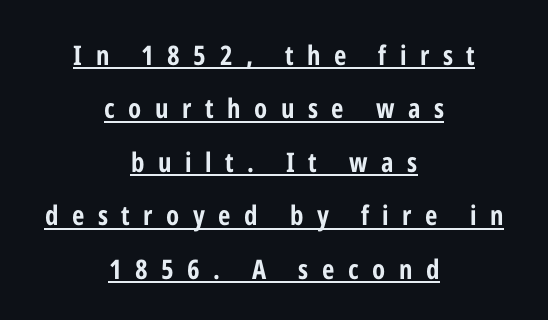
{"italic": "no", "bold": "yes", "underline": "yes", "align": "center", "line_spacing": "loose", "line_spacing_ratio": 1.98, "letter_spacing": "wide", "letter_spacing_em": 0.5, "glyph_px": 27}
